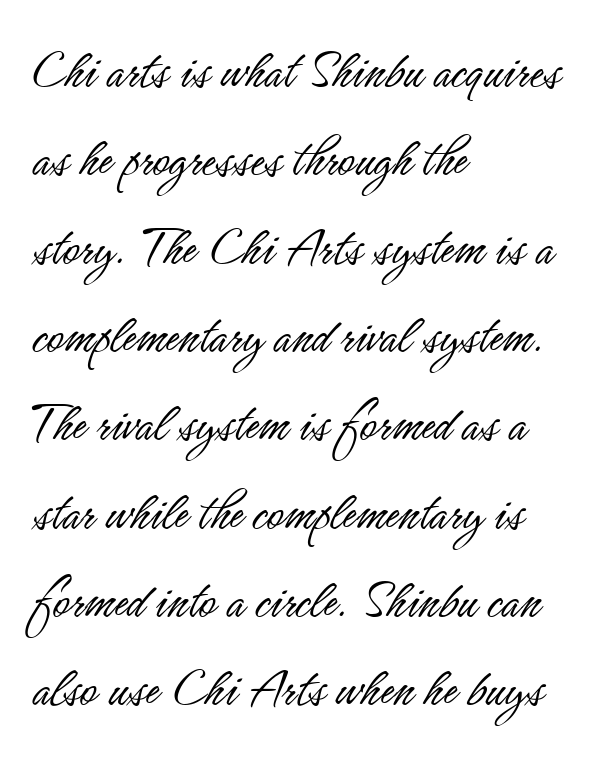
Character widths vary here, with narrow letters taking less room than wide ones. Observe the ordinary spacing: letters are neighbours, not strangers. The face used here is a sans, in the tradition of grotesques and geometrics.
